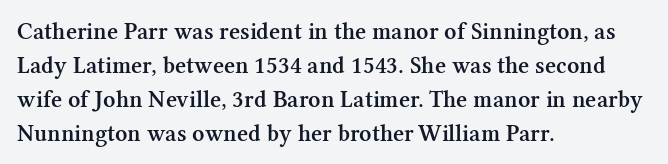
Q: Is the text bold? A: Semi-bold.
Q: Is the text italic (slanted)? A: No, it is upright.
Q: Is the text underlined? A: No.
Q: How is the paragraph aligned? A: Left-aligned.
Q: Is the spacing between letters normal or unusually wide? A: Normal.
Q: Is the spacing between lines tight, normal or loose? A: Normal.
